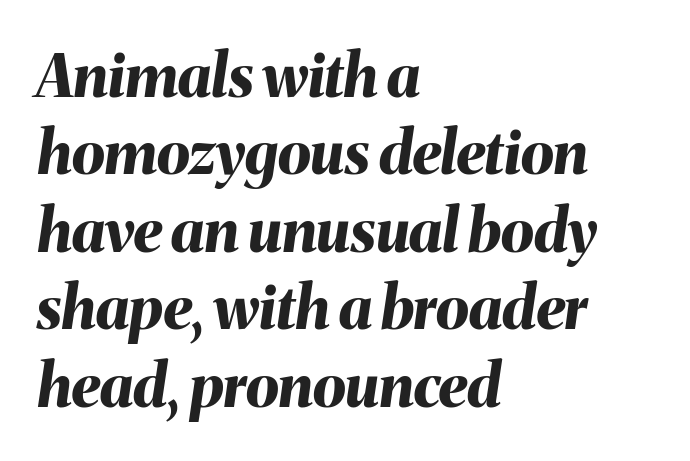
Q: Is the text bold? A: Yes.
Q: Is the text italic (slanted)? A: Yes, it leans right by about 8 degrees.
Q: Is the text underlined? A: No.
Q: How is the paragraph aligned? A: Left-aligned.
Q: Is the spacing between letters normal or unusually wide? A: Normal.
Q: Is the spacing between lines tight, normal or loose? A: Normal.
Q: Width (condensed, normal, or wide)? A: Normal.
Q: Stroke contrast? A: Medium.
Q: x-height? A: Medium.
Q: Monospaced? A: No.
